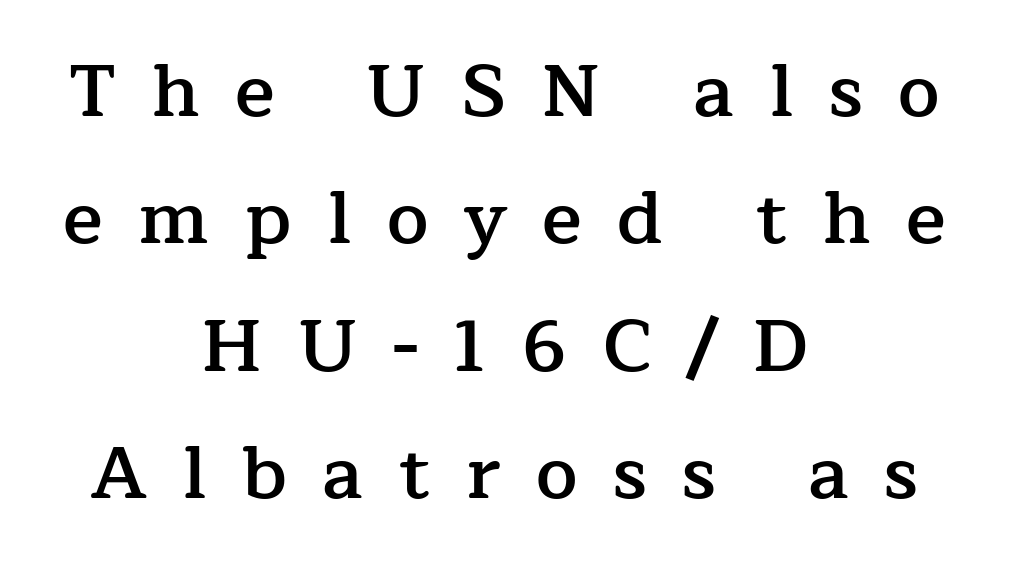
The image shows 74 px semibold serif type, upright; set centered, line spacing 1.72x, unusually wide letter spacing (+0.48 em), not underlined; low stroke contrast and a medium x-height.
